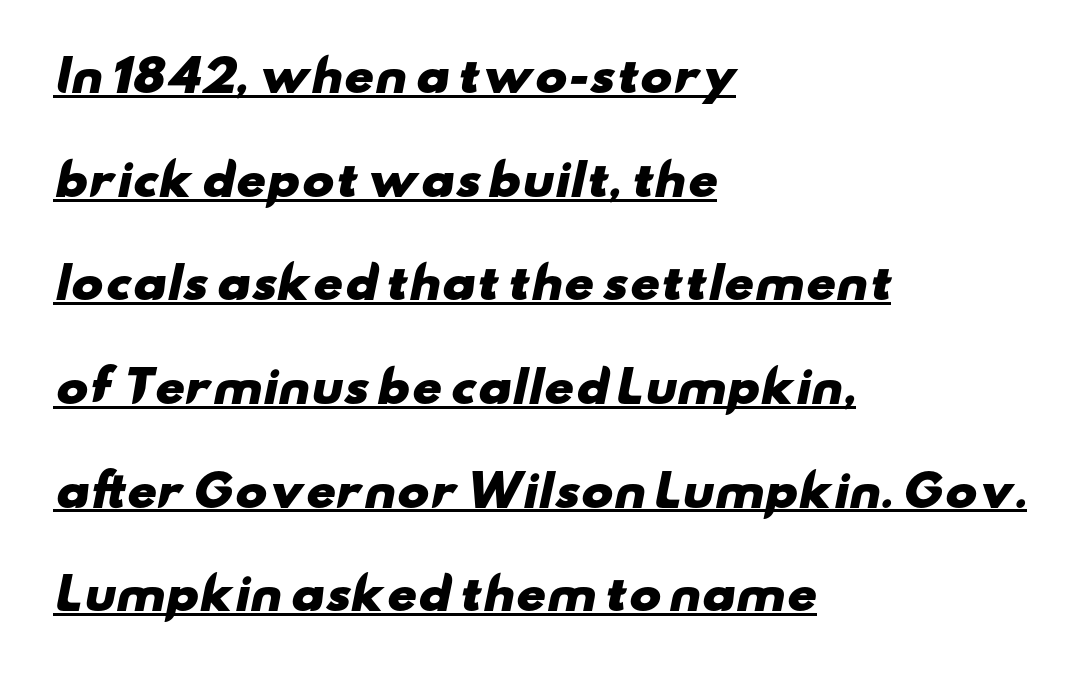
Q: Is the text bold? A: Yes.
Q: Is the typeface a serif or a sans-serif typeface? A: Sans-serif.
Q: Is the text underlined? A: Yes.
Q: How is the paragraph aligned? A: Left-aligned.
Q: Is the spacing between letters normal or unusually wide? A: Normal.
Q: Is the spacing between lines tight, normal or loose? A: Loose.
Q: Width (condensed, normal, or wide)? A: Wide.
Q: Stroke contrast? A: Low.
Q: x-height? A: Small.
Q: Monospaced? A: No.
